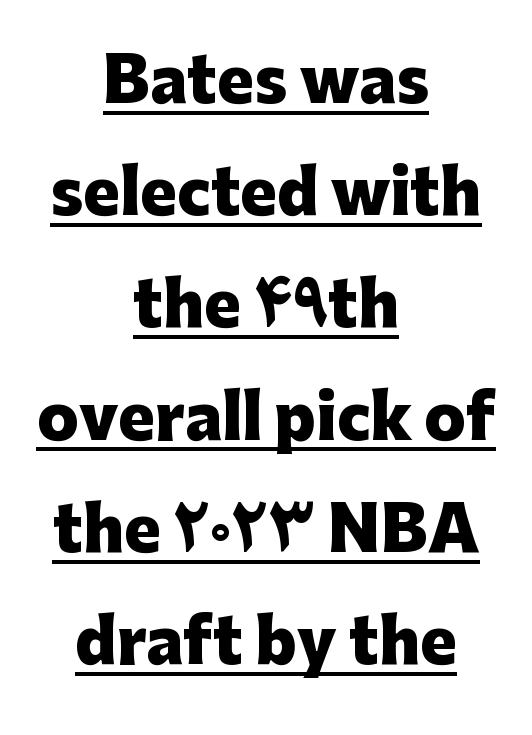
The image shows 61 px heavy sans-serif type, upright; set centered, line spacing 1.84x, normal letter spacing, underlined; low stroke contrast and a medium x-height.
